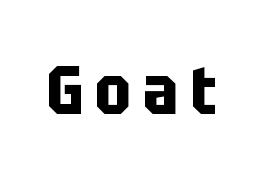
Q: Is the text bold? A: Yes.
Q: Is the text italic (slanted)? A: No, it is upright.
Q: Is the typeface a serif or a sans-serif typeface? A: Sans-serif.
Q: Is the text underlined? A: No.
Q: Width (condensed, normal, or wide)? A: Condensed.
Q: Stroke contrast? A: Low.
Q: x-height? A: Large.
Q: Monospaced? A: No.
